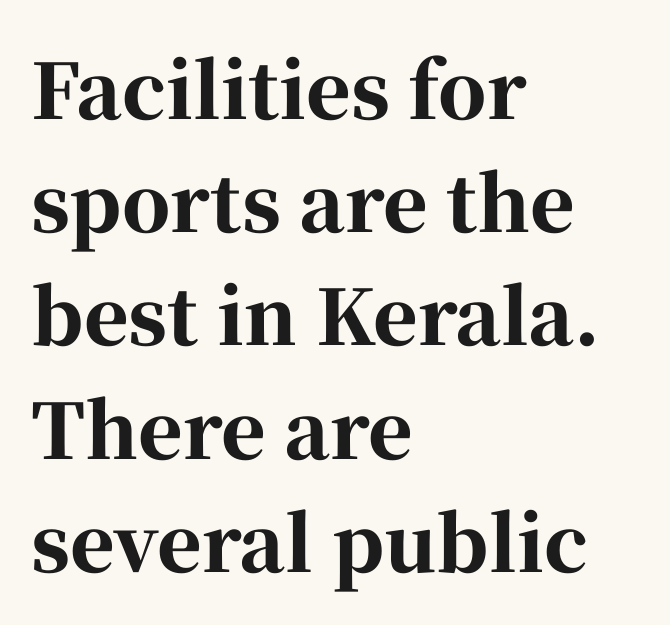
{"serif": "yes", "italic": "no", "bold": "yes", "weight": "bold", "width": "normal", "stroke_contrast": "high", "x_height": "medium", "monospaced": "no", "underline": "no", "align": "left", "line_spacing": "normal", "line_spacing_ratio": 1.49, "letter_spacing": "normal", "letter_spacing_em": 0.0, "glyph_px": 76}
